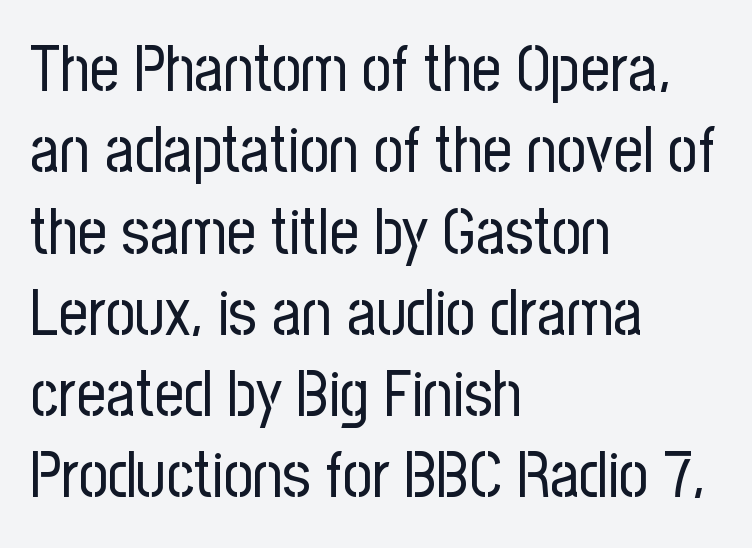
A quiet, ordinary-to-light weight characterises the typeface. Is this a fixed-width face? No — the glyphs have proportional, varying widths. Decoration check: the copy has no underline. Posture: upright roman.
